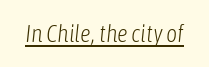
Q: Is the text bold? A: No.
Q: Is the text italic (slanted)? A: Yes, it leans right by about 6 degrees.
Q: Is the text underlined? A: Yes.
Q: Is the spacing between letters normal or unusually wide? A: Normal.
